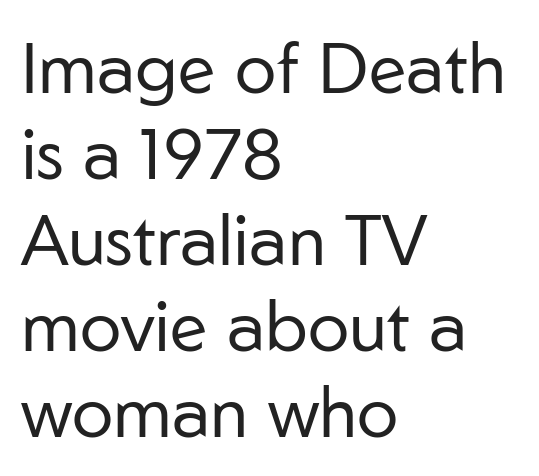
Q: Is the text bold? A: No.
Q: Is the text italic (slanted)? A: No, it is upright.
Q: Is the typeface a serif or a sans-serif typeface? A: Sans-serif.
Q: Is the text underlined? A: No.
Q: How is the paragraph aligned? A: Left-aligned.
Q: Is the spacing between letters normal or unusually wide? A: Normal.
Q: Width (condensed, normal, or wide)? A: Normal.
Q: Stroke contrast? A: Low.
Q: x-height? A: Medium.
Q: Monospaced? A: No.
